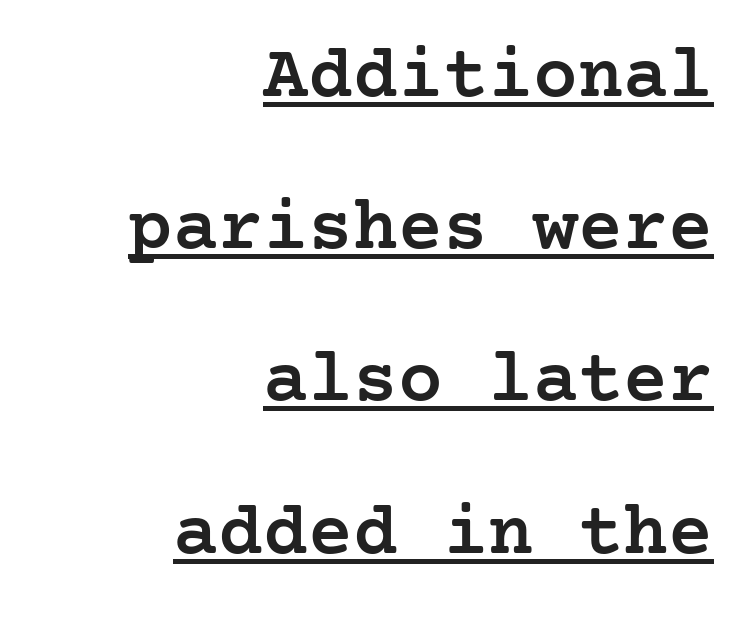
The image shows 75 px semibold serif type, upright; set right-aligned, loose line spacing (2.03x), normal letter spacing, underlined; low stroke contrast and a medium x-height.
